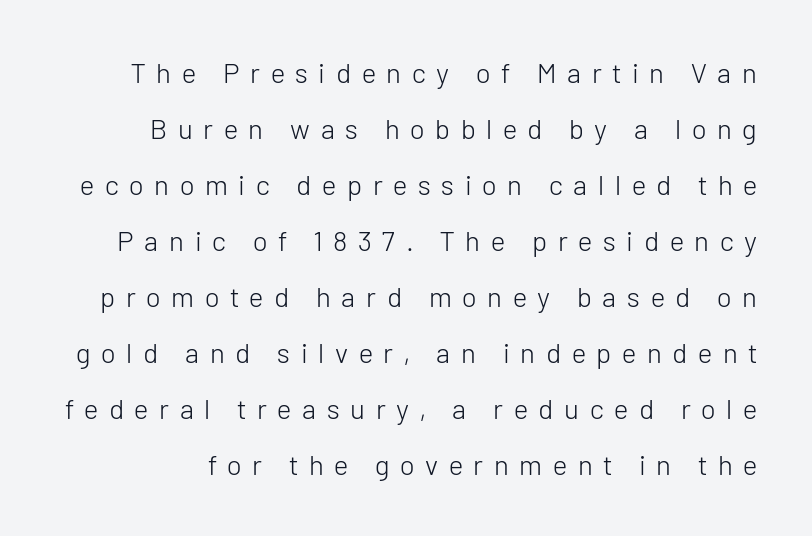
Q: Is the text bold? A: No.
Q: Is the text italic (slanted)? A: No, it is upright.
Q: Is the typeface a serif or a sans-serif typeface? A: Sans-serif.
Q: Is the text underlined? A: No.
Q: Is the spacing between letters normal or unusually wide? A: Unusually wide.
Q: Is the spacing between lines tight, normal or loose? A: Loose.
Q: Width (condensed, normal, or wide)? A: Normal.
Q: Stroke contrast? A: Low.
Q: x-height? A: Medium.
Q: Monospaced? A: No.
